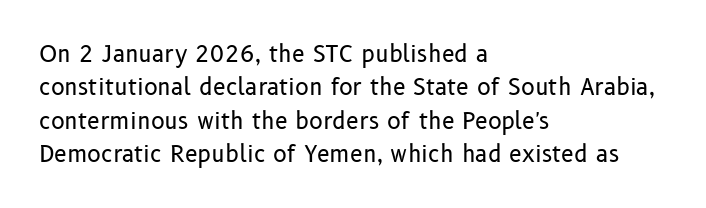
The image shows 23 px text type, upright; set left-aligned, normal line spacing (1.45x), normal letter spacing, not underlined.
